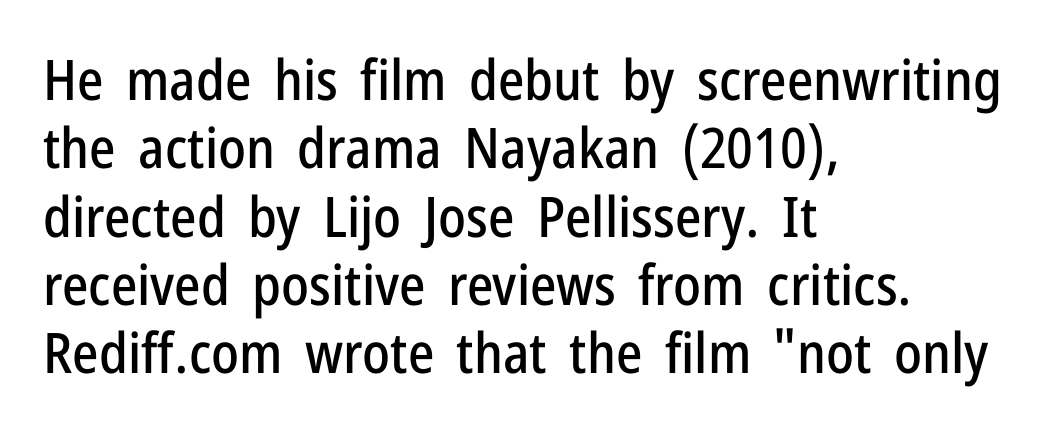
Clear beneath every line of the passage. The rendering uses natural spacing where letterforms have individual widths. There is no visible air inserted between adjacent glyphs. Note: no serifs on the glyphs. The text block is weighted toward the left margin, trailing off unevenly rightward. The specimen reads as upright at a glance.
